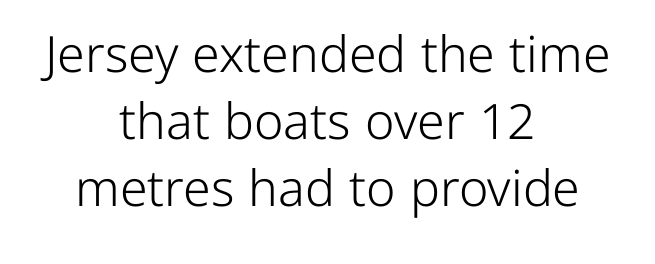
Q: Is the text bold? A: No.
Q: Is the text italic (slanted)? A: No, it is upright.
Q: Is the typeface a serif or a sans-serif typeface? A: Sans-serif.
Q: Is the text underlined? A: No.
Q: How is the paragraph aligned? A: Centered.
Q: Is the spacing between letters normal or unusually wide? A: Normal.
Q: Is the spacing between lines tight, normal or loose? A: Normal.
Q: Width (condensed, normal, or wide)? A: Normal.
Q: Stroke contrast? A: Low.
Q: x-height? A: Medium.
Q: Monospaced? A: No.
